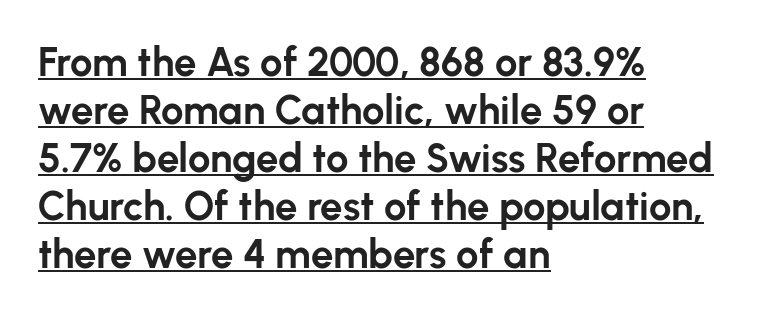
The rendering uses the underline text-decoration. I'd call this a sans setting — the letters go barefoot. Do the characters align in a grid? No, the font is proportional. The axis of the letterforms is exactly vertical. This rendering uses left alignment, leaving the right contour irregular. Thick stems and heavy bowls — unmistakably bold.
